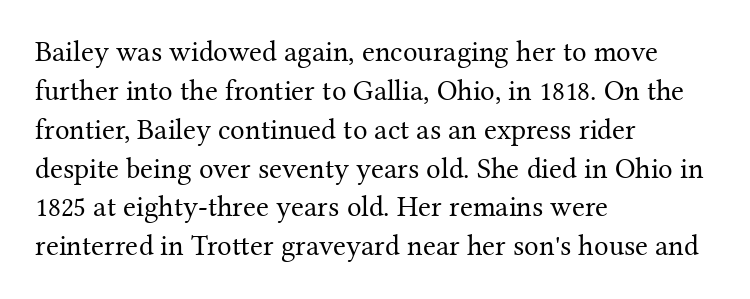
The foot of each line stays bare and open. Is the type heavy? It reads as light-to-regular instead. In CSS terms this would be text-align: left. These lines are rendered in a variable-pitch font. The text was rendered using a seriffed face with decorative stroke endings. If you drew a line through each stem, it would be perfectly vertical.
